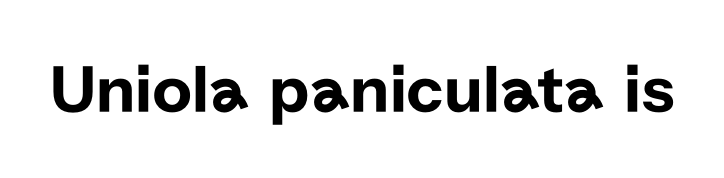
Q: Is the text italic (slanted)? A: No, it is upright.
Q: Is the typeface a serif or a sans-serif typeface? A: Sans-serif.
Q: Is the text underlined? A: No.
Q: Is the spacing between letters normal or unusually wide? A: Normal.
Q: Width (condensed, normal, or wide)? A: Normal.
Q: Stroke contrast? A: Low.
Q: x-height? A: Medium.
Q: Monospaced? A: No.
